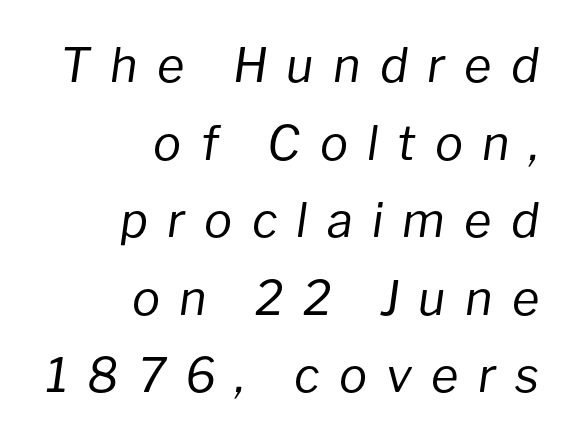
Emphasis-style slanted type is in use. Counters stay open thanks to moderate or lighter strokes. Rows of type keep a routine distance in the vertical direction. The rendering uses natural spacing where letterforms have individual widths.
